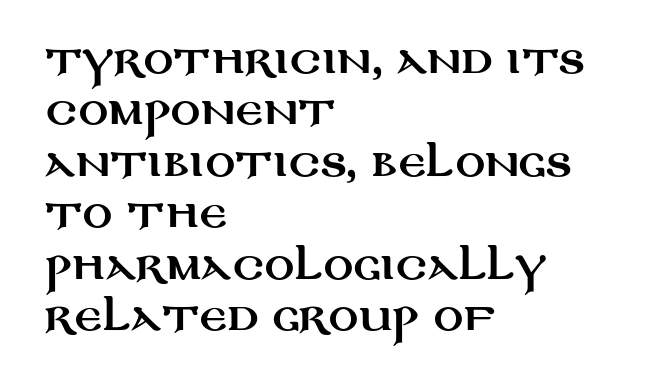
Descenders are the only things crossing below the line. Italic? Not at all — the glyphs are vertical. This sample has the flowing, uneven cadence of proportional lettering. The horizontal fit of the characters is conventional and even. The font family rendered here belongs to the sans-serif group. This rendering uses left alignment, leaving the right contour irregular.
